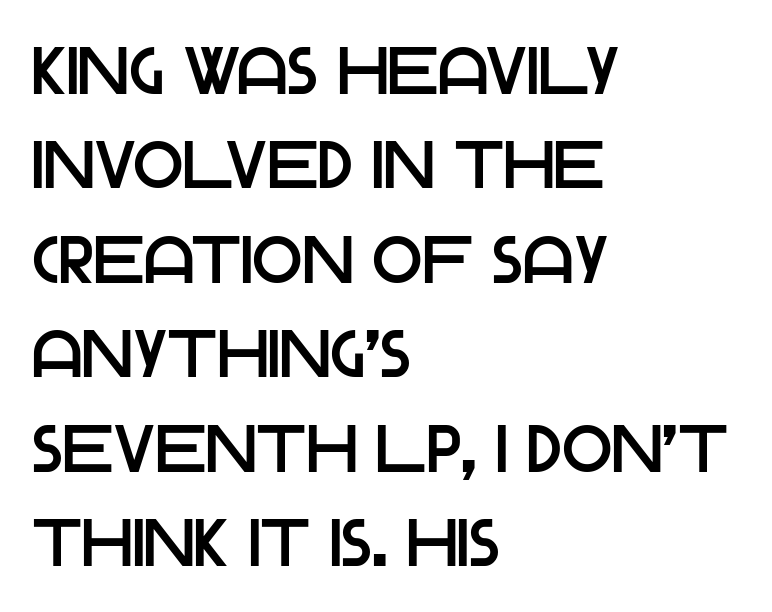
Q: Is the text italic (slanted)? A: No, it is upright.
Q: Is the typeface a serif or a sans-serif typeface? A: Sans-serif.
Q: Is the text underlined? A: No.
Q: How is the paragraph aligned? A: Left-aligned.
Q: Is the spacing between letters normal or unusually wide? A: Normal.
Q: Is the spacing between lines tight, normal or loose? A: Normal.
Q: Width (condensed, normal, or wide)? A: Normal.
Q: Stroke contrast? A: Low.
Q: x-height? A: Large.
Q: Monospaced? A: No.
